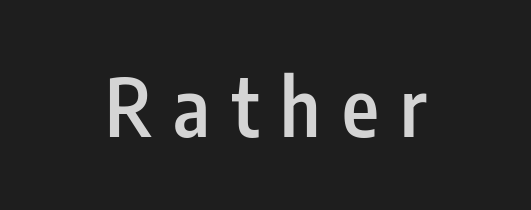
Proportional: the letters do not fall into vertical columns. Set as a demibold, roughly 600 on the weight scale. The horizontal fit of the characters is loose and conspicuously gappy. The baseline area is clear. The font's upright variant was chosen for this text.
